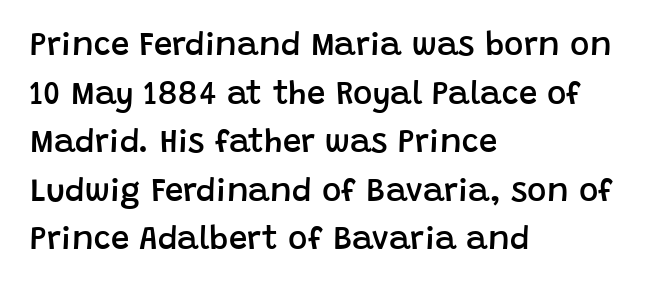
Q: Is the text bold? A: Semi-bold.
Q: Is the text italic (slanted)? A: No, it is upright.
Q: Is the typeface a serif or a sans-serif typeface? A: Sans-serif.
Q: Is the text underlined? A: No.
Q: How is the paragraph aligned? A: Left-aligned.
Q: Is the spacing between letters normal or unusually wide? A: Normal.
Q: Is the spacing between lines tight, normal or loose? A: Normal.
Q: Width (condensed, normal, or wide)? A: Normal.
Q: Stroke contrast? A: Low.
Q: x-height? A: Large.
Q: Monospaced? A: No.
